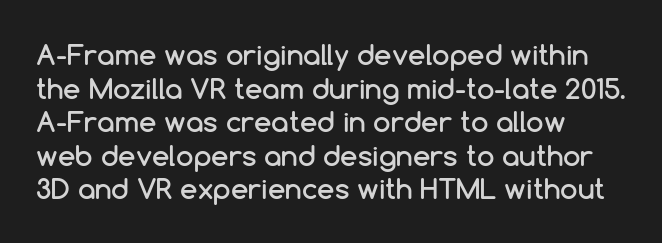
The image shows 28 px sans-serif type, upright; set left-aligned, line spacing 1.2x, normal letter spacing, not underlined; low stroke contrast and a medium x-height.
